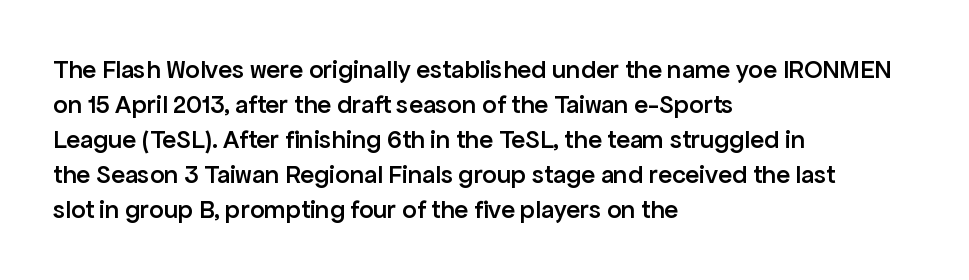
Tracking here is standard; glyphs follow each other at the usual distance. Posture: vertical. This block has exactly the height ordinary leading produces. On the weight axis this lands at semibold, roughly 600. Underline: absent. The rag falls on the right side of this text block.
